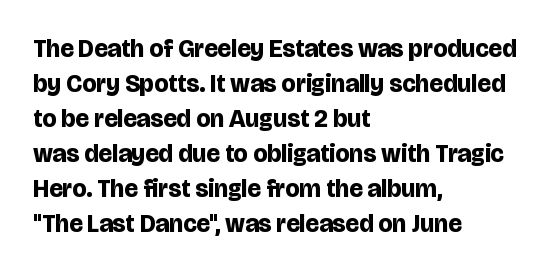
Q: Is the text bold? A: Yes.
Q: Is the text italic (slanted)? A: No, it is upright.
Q: Is the text underlined? A: No.
Q: How is the paragraph aligned? A: Left-aligned.
Q: Is the spacing between letters normal or unusually wide? A: Normal.
Q: Is the spacing between lines tight, normal or loose? A: Normal.
